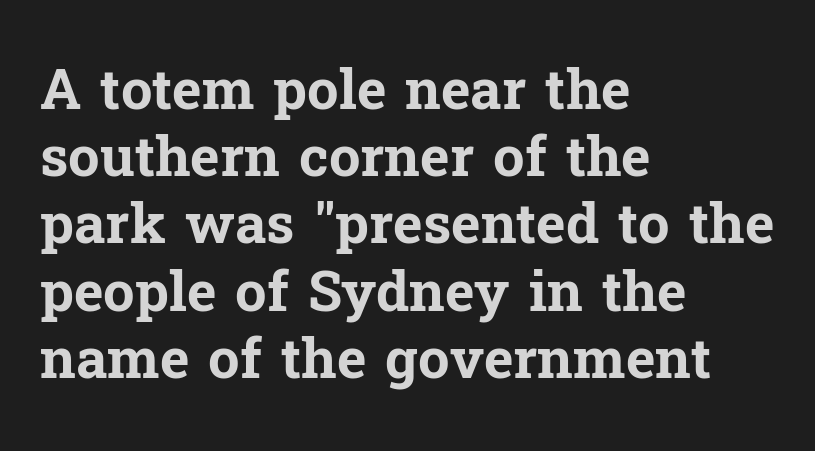
The image shows 56 px bold serif type, upright; set left-aligned, line spacing 1.2x, normal letter spacing, not underlined; low stroke contrast and a medium x-height.
